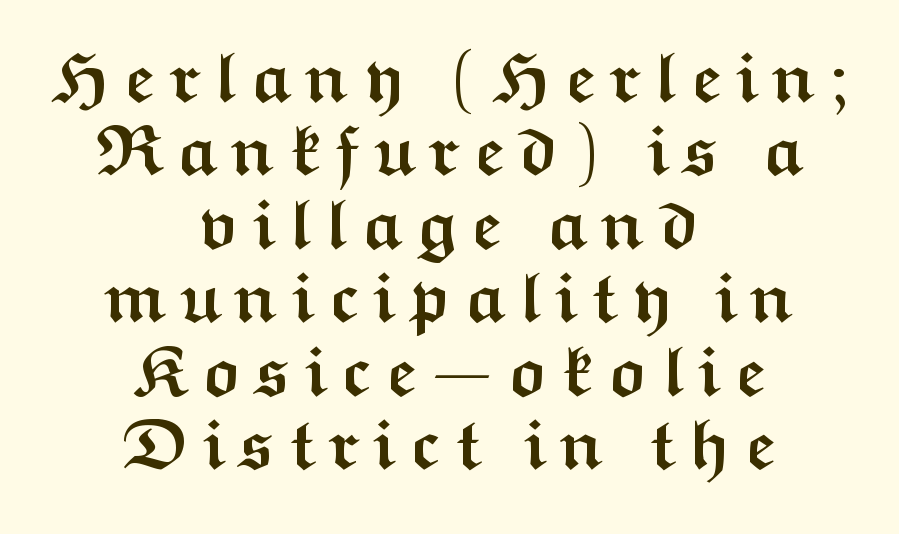
If you folded the block vertically in half, each line would mirror itself in length. The words here are not underlined. This sample has the flowing, uneven cadence of proportional lettering. A dark, heavy texture on the line: the type is bold.
